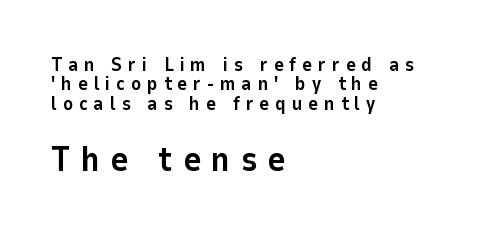
Q: Is the text bold? A: Yes.
Q: Is the text italic (slanted)? A: No, it is upright.
Q: Is the typeface a serif or a sans-serif typeface? A: Sans-serif.
Q: Is the text underlined? A: No.
Q: How is the paragraph aligned? A: Left-aligned.
Q: Is the spacing between letters normal or unusually wide? A: Unusually wide.
Q: Is the spacing between lines tight, normal or loose? A: Tight.
Q: Which block of text is set in a larger size, the first (top) or the second (bottom)? A: The second (bottom) one.
Q: Width (condensed, normal, or wide)? A: Normal.
Q: Stroke contrast? A: Low.
Q: x-height? A: Medium.
Q: Monospaced? A: No.
